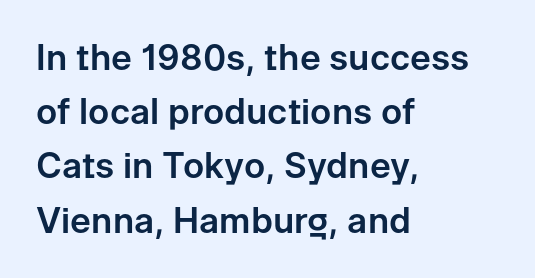
Q: Is the text italic (slanted)? A: No, it is upright.
Q: Is the typeface a serif or a sans-serif typeface? A: Sans-serif.
Q: Is the text underlined? A: No.
Q: How is the paragraph aligned? A: Left-aligned.
Q: Is the spacing between letters normal or unusually wide? A: Normal.
Q: Is the spacing between lines tight, normal or loose? A: Normal.
Q: Width (condensed, normal, or wide)? A: Normal.
Q: Stroke contrast? A: Low.
Q: x-height? A: Medium.
Q: Monospaced? A: No.
